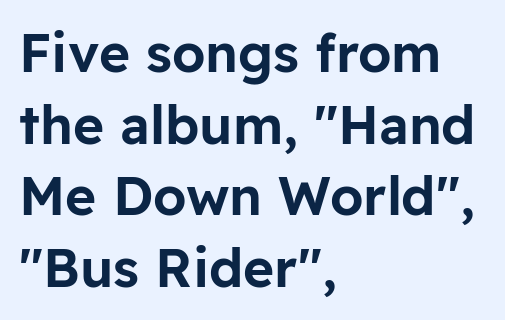
{"serif": "no", "italic": "no", "width": "normal", "stroke_contrast": "low", "x_height": "medium", "monospaced": "no", "underline": "no", "align": "left", "line_spacing": "normal", "line_spacing_ratio": 1.35, "letter_spacing": "normal", "letter_spacing_em": 0.0, "glyph_px": 53}
